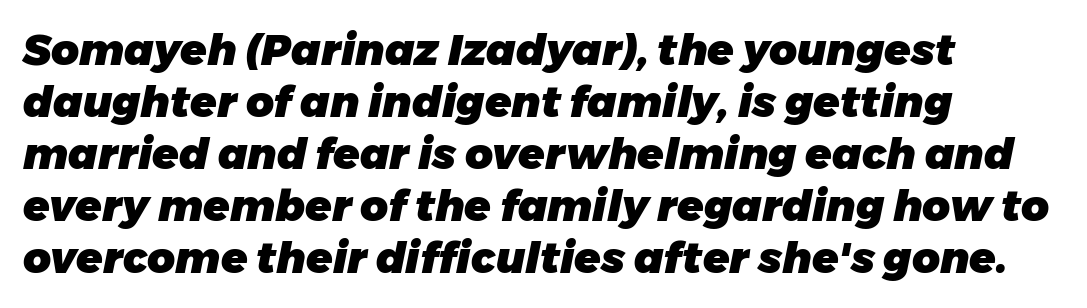
Q: Is the text bold? A: Yes.
Q: Is the text italic (slanted)? A: Yes, it leans right by about 11 degrees.
Q: Is the text underlined? A: No.
Q: How is the paragraph aligned? A: Left-aligned.
Q: Is the spacing between letters normal or unusually wide? A: Normal.
Q: Width (condensed, normal, or wide)? A: Normal.
Q: Stroke contrast? A: Low.
Q: x-height? A: Medium.
Q: Monospaced? A: No.
